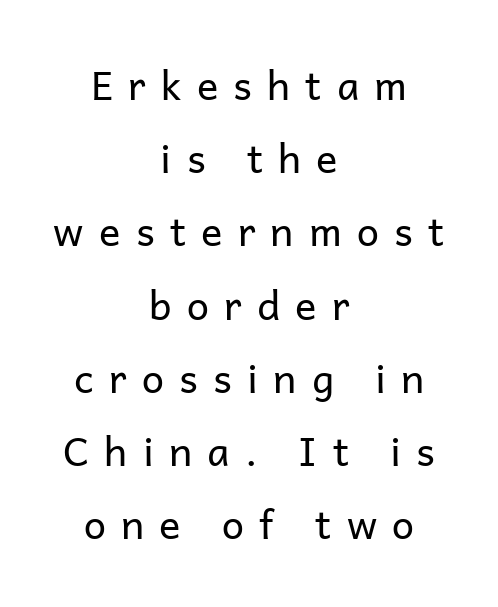
Q: Is the text bold? A: No.
Q: Is the text italic (slanted)? A: No, it is upright.
Q: Is the typeface a serif or a sans-serif typeface? A: Sans-serif.
Q: Is the text underlined? A: No.
Q: How is the paragraph aligned? A: Centered.
Q: Is the spacing between letters normal or unusually wide? A: Unusually wide.
Q: Width (condensed, normal, or wide)? A: Normal.
Q: Stroke contrast? A: Low.
Q: x-height? A: Medium.
Q: Monospaced? A: No.
